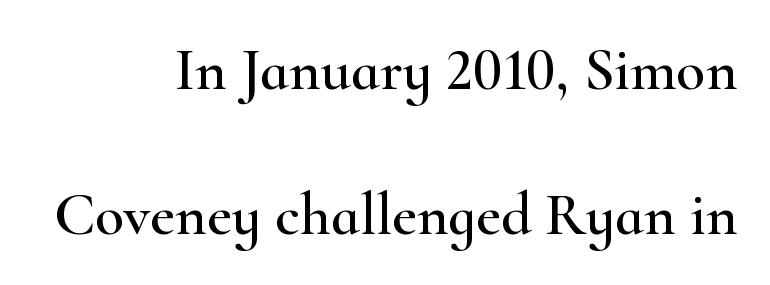
{"serif": "yes", "italic": "no", "width": "wide", "stroke_contrast": "high", "x_height": "small", "monospaced": "no", "underline": "no", "align": "right", "line_spacing": "loose", "line_spacing_ratio": 2.41, "letter_spacing": "normal", "letter_spacing_em": 0.0, "glyph_px": 60}
